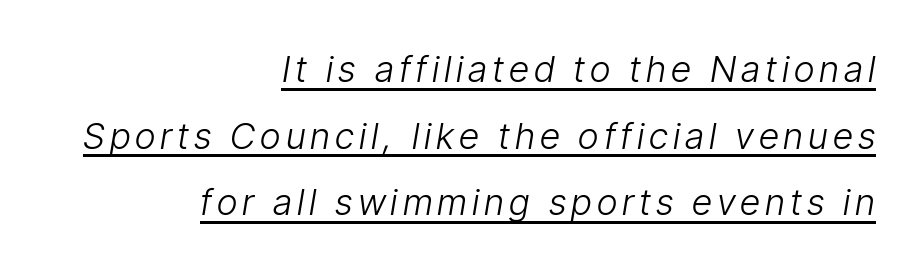
Glance below the letters and you will spot a drawn line. Do the characters align in a grid? No, the font is proportional. One-word summary of the alignment: right. The weight tops out at a normal text grade. Looking at the ascenders, they clearly lean.
